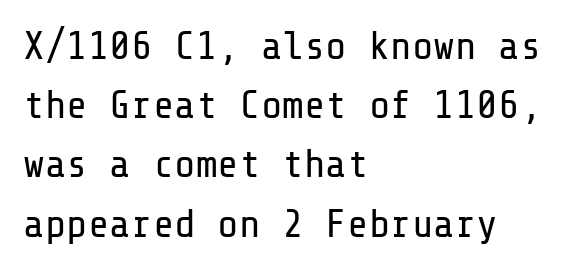
Q: Is the text bold? A: No.
Q: Is the text italic (slanted)? A: No, it is upright.
Q: Is the typeface a serif or a sans-serif typeface? A: Sans-serif.
Q: Is the text underlined? A: No.
Q: How is the paragraph aligned? A: Left-aligned.
Q: Is the spacing between letters normal or unusually wide? A: Normal.
Q: Is the spacing between lines tight, normal or loose? A: Normal.
Q: Width (condensed, normal, or wide)? A: Normal.
Q: Stroke contrast? A: Low.
Q: x-height? A: Medium.
